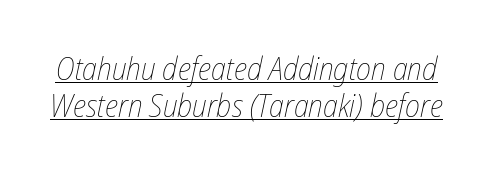
{"italic": "yes", "lean": "right", "slant_degrees": 12, "bold": "no", "weight": "thin", "width": "condensed", "stroke_contrast": "low", "x_height": "medium", "monospaced": "no", "underline": "yes", "line_spacing_ratio": 1.17, "letter_spacing": "normal", "letter_spacing_em": 0.0, "glyph_px": 32}
